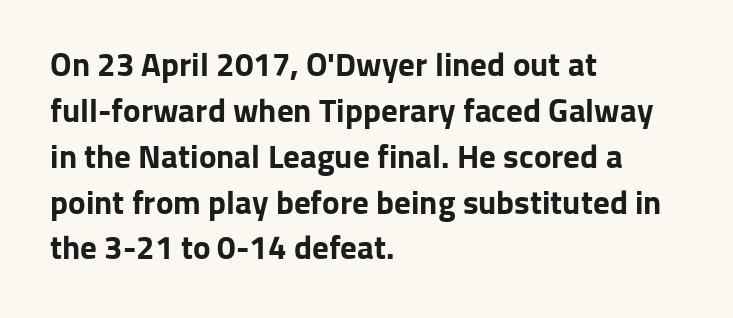
How heavy is the stroke? Heavy — this is a bold. Plain, unruled lines of type. Short note: letters normally spaced. Ascenders rise straight up at ninety degrees. Alignment: flush left. One glance says typical: line gaps are just what's usual.
